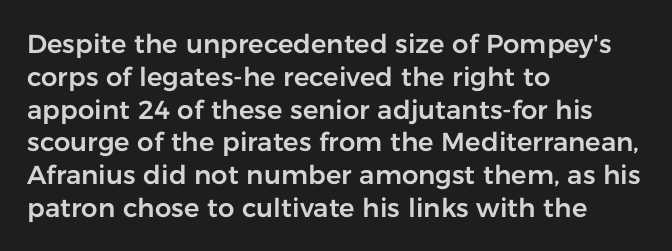
{"italic": "no", "underline": "no", "align": "left", "line_spacing": "normal", "line_spacing_ratio": 1.26, "letter_spacing": "normal", "letter_spacing_em": 0.0, "glyph_px": 26}
